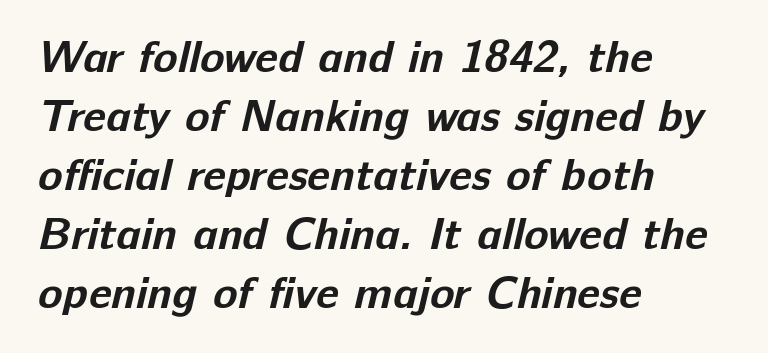
Q: Is the text bold? A: Yes.
Q: Is the typeface a serif or a sans-serif typeface? A: Sans-serif.
Q: Is the text underlined? A: No.
Q: How is the paragraph aligned? A: Left-aligned.
Q: Is the spacing between letters normal or unusually wide? A: Normal.
Q: Is the spacing between lines tight, normal or loose? A: Normal.
Q: Width (condensed, normal, or wide)? A: Normal.
Q: Stroke contrast? A: Low.
Q: x-height? A: Medium.
Q: Monospaced? A: No.
